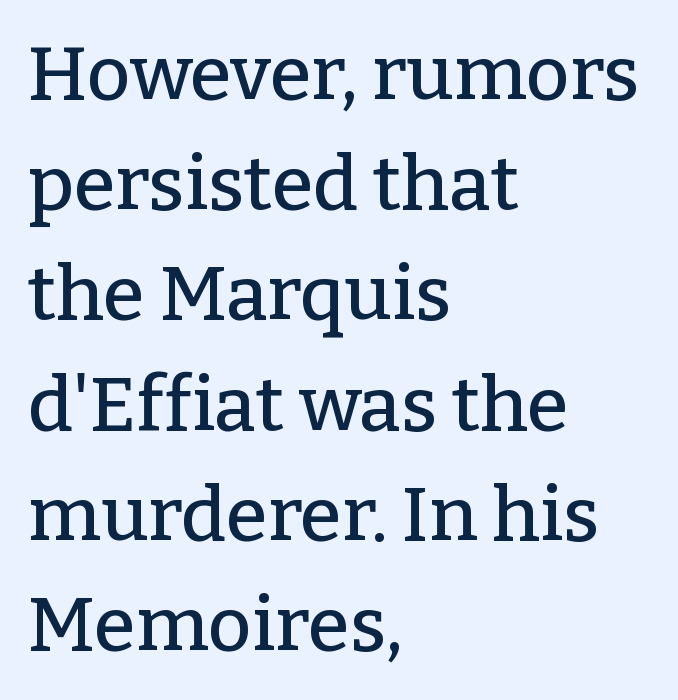
Q: Is the text italic (slanted)? A: No, it is upright.
Q: Is the typeface a serif or a sans-serif typeface? A: Serif.
Q: Is the text underlined? A: No.
Q: How is the paragraph aligned? A: Left-aligned.
Q: Is the spacing between letters normal or unusually wide? A: Normal.
Q: Is the spacing between lines tight, normal or loose? A: Normal.
Q: Width (condensed, normal, or wide)? A: Normal.
Q: Stroke contrast? A: Low.
Q: x-height? A: Medium.
Q: Monospaced? A: No.
